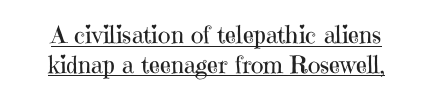
Q: Is the text bold? A: No.
Q: Is the text italic (slanted)? A: No, it is upright.
Q: Is the text underlined? A: Yes.
Q: Is the spacing between letters normal or unusually wide? A: Normal.
